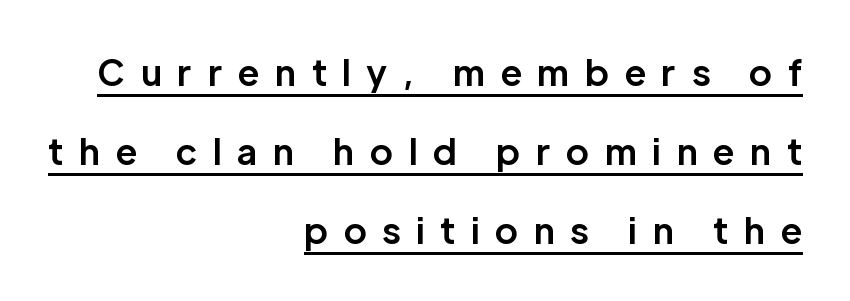
Q: Is the text bold? A: Yes.
Q: Is the text italic (slanted)? A: No, it is upright.
Q: Is the typeface a serif or a sans-serif typeface? A: Sans-serif.
Q: Is the text underlined? A: Yes.
Q: How is the paragraph aligned? A: Right-aligned.
Q: Is the spacing between letters normal or unusually wide? A: Unusually wide.
Q: Is the spacing between lines tight, normal or loose? A: Loose.
Q: Width (condensed, normal, or wide)? A: Normal.
Q: Stroke contrast? A: Low.
Q: x-height? A: Medium.
Q: Monospaced? A: No.
